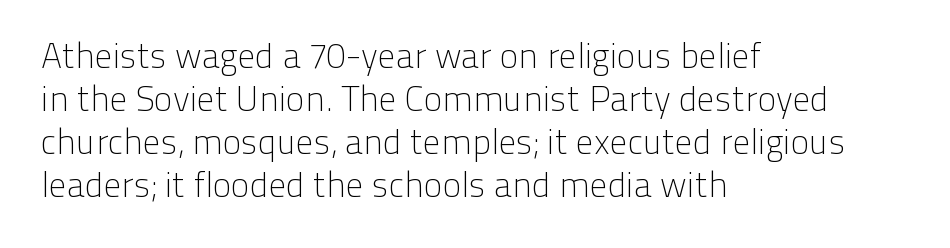
Q: Is the text bold? A: No.
Q: Is the text italic (slanted)? A: No, it is upright.
Q: Is the typeface a serif or a sans-serif typeface? A: Sans-serif.
Q: Is the text underlined? A: No.
Q: How is the paragraph aligned? A: Left-aligned.
Q: Is the spacing between letters normal or unusually wide? A: Normal.
Q: Width (condensed, normal, or wide)? A: Normal.
Q: Stroke contrast? A: Low.
Q: x-height? A: Medium.
Q: Monospaced? A: No.
